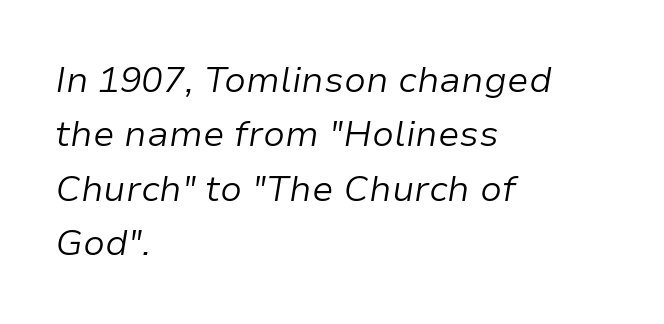
{"italic": "yes", "lean": "right", "slant_degrees": 9, "bold": "no", "weight": "light", "width": "normal", "stroke_contrast": "low", "x_height": "medium", "monospaced": "no", "underline": "no", "align": "left", "line_spacing": "normal", "line_spacing_ratio": 1.51, "letter_spacing": "normal", "letter_spacing_em": 0.0, "glyph_px": 36}
